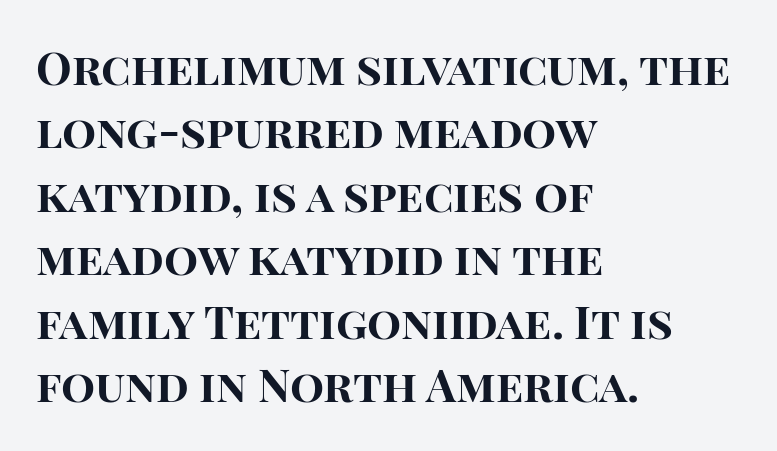
The image shows 45 px bold sans-serif type, upright; set left-aligned, normal line spacing (1.41x), normal letter spacing, not underlined; high stroke contrast and a large x-height.
